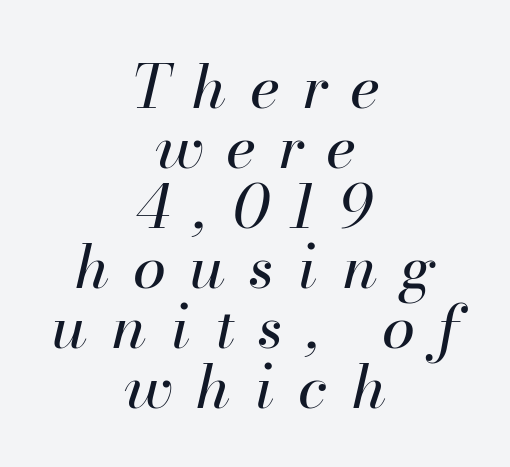
{"italic": "yes", "lean": "right", "slant_degrees": 13, "bold": "no", "weight": "regular", "width": "normal", "stroke_contrast": "high", "x_height": "small", "monospaced": "no", "underline": "no", "align": "center", "line_spacing": "tight", "line_spacing_ratio": 1.0, "letter_spacing": "wide", "letter_spacing_em": 0.4, "glyph_px": 60}
